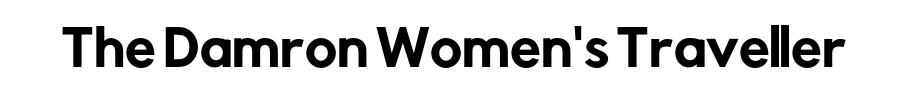
The image shows 49 px sans-serif type, upright; set normal letter spacing, not underlined; low stroke contrast and a medium x-height.
